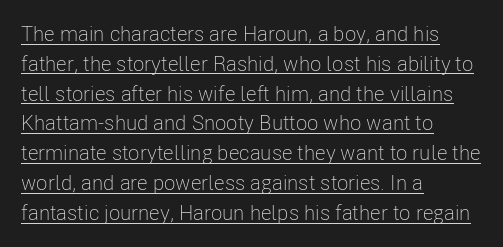
A rule runs beneath these lines of type. When letters stand straight like this, we call the style roman or upright. Tracking value appears to be zero — textbook default spacing. These lines sit exactly where default settings would place them. Nothing heavy about these letters — not bold at all. Compared with a centered layout, this one pins lines to the left instead.
